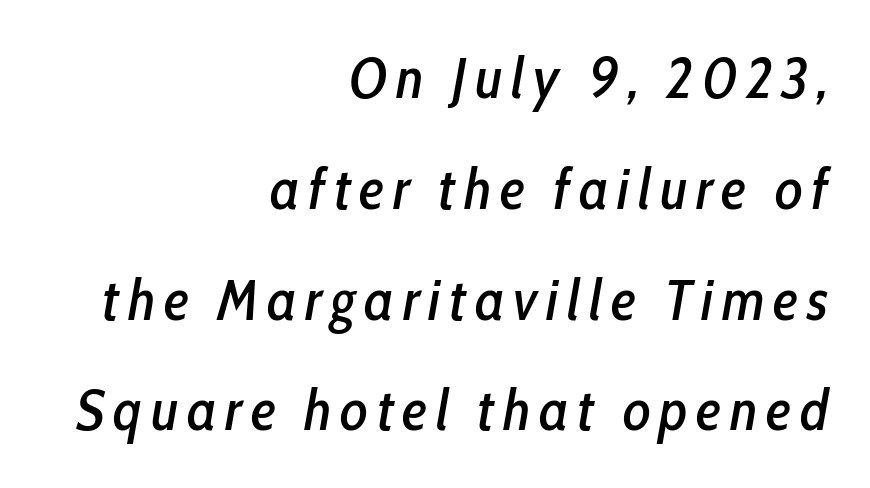
The font's italic variant was chosen for this text. A typesetter would call this leading open, well beyond the default. Nobody drew a line under any word here. Typeset ragged left — the right edge is the straight one. Character widths vary here, with narrow letters taking less room than wide ones.
